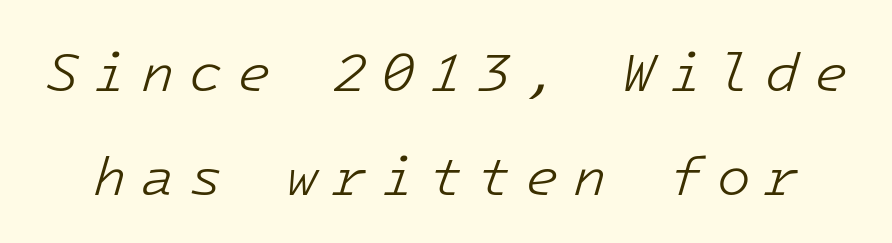
{"italic": "yes", "lean": "right", "slant_degrees": 16, "bold": "no", "weight": "light", "width": "normal", "stroke_contrast": "low", "x_height": "medium", "underline": "no", "line_spacing": "loose", "line_spacing_ratio": 1.9, "letter_spacing": "wide", "letter_spacing_em": 0.26, "glyph_px": 55}
